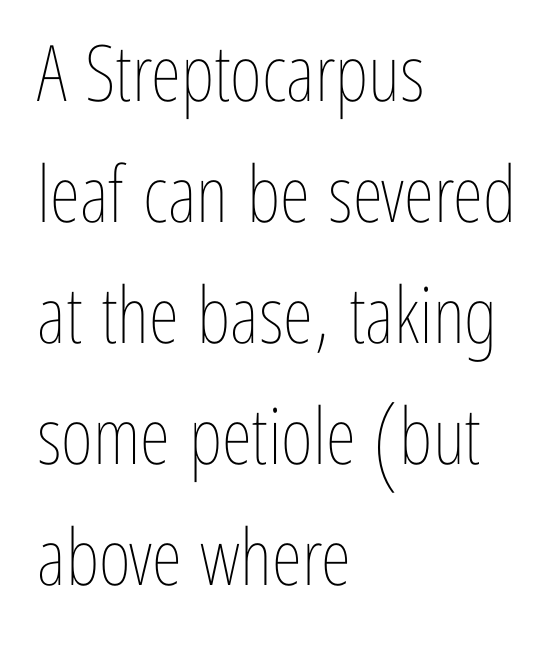
{"italic": "no", "bold": "no", "weight": "thin", "width": "condensed", "stroke_contrast": "low", "x_height": "medium", "monospaced": "no", "underline": "no", "align": "left", "line_spacing": "normal", "line_spacing_ratio": 1.55, "letter_spacing": "normal", "letter_spacing_em": 0.0, "glyph_px": 78}
